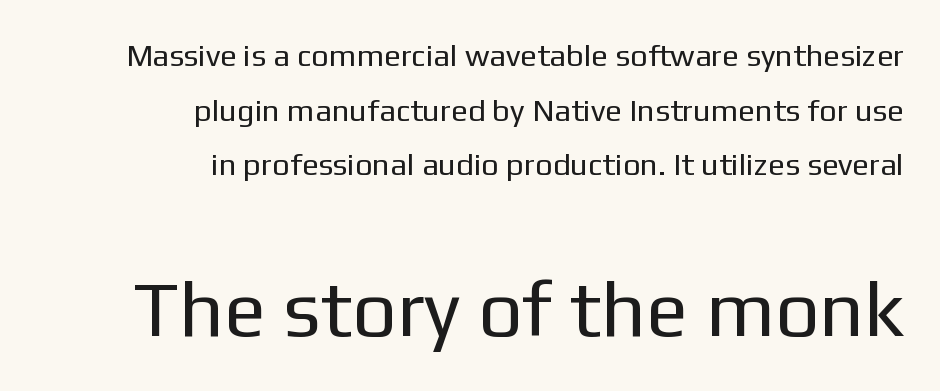
The image shows 78 px regular-weight sans-serif type, upright; set right-aligned, line spacing 1.76x, normal letter spacing, not underlined; the second (bottom) block is 2.52x larger; low stroke contrast and a medium x-height.
